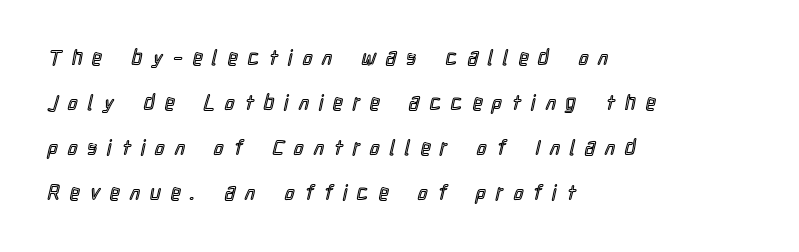
Q: Is the text italic (slanted)? A: Yes.
Q: Is the text underlined? A: No.
Q: How is the paragraph aligned? A: Left-aligned.
Q: Is the spacing between letters normal or unusually wide? A: Unusually wide.
Q: Is the spacing between lines tight, normal or loose? A: Loose.
